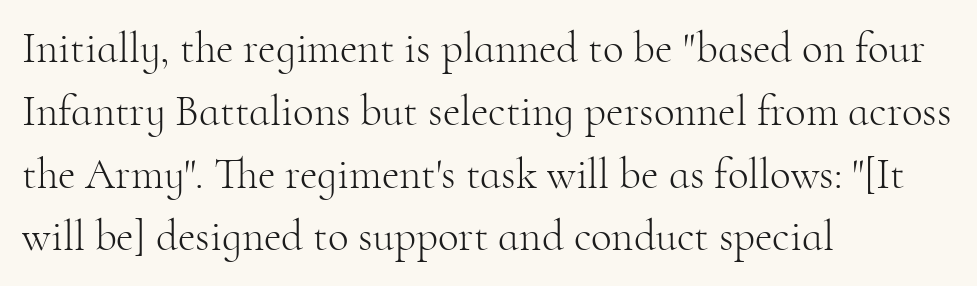
Spacing between characters is what you'd get straight out of the box. Character widths vary here, with narrow letters taking less room than wide ones. The face looks like a standard text weight, possibly lighter. The lines in this sample share a left origin and differ only in where they stop. Leading matches the norm, producing a regular column.
